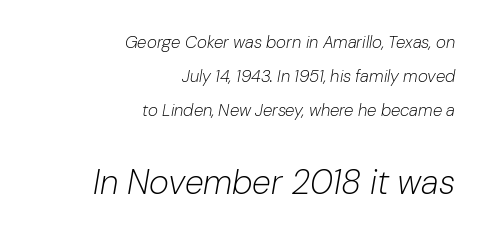
The image shows 34 px light type, italic (leaning right); set right-aligned, loose line spacing (2.0x), normal letter spacing, not underlined; the second (bottom) block is 2.0x larger; low stroke contrast and a medium x-height.
